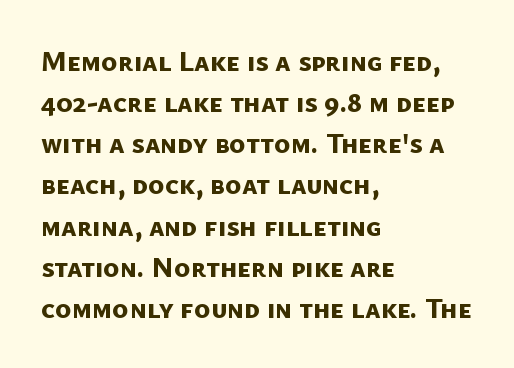
Q: Is the text bold? A: Yes.
Q: Is the typeface a serif or a sans-serif typeface? A: Sans-serif.
Q: Is the text underlined? A: No.
Q: How is the paragraph aligned? A: Left-aligned.
Q: Is the spacing between letters normal or unusually wide? A: Normal.
Q: Is the spacing between lines tight, normal or loose? A: Normal.
Q: Width (condensed, normal, or wide)? A: Normal.
Q: Stroke contrast? A: Low.
Q: x-height? A: Medium.
Q: Monospaced? A: No.
